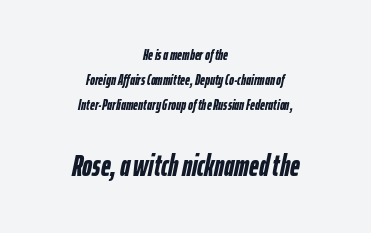
The image shows 30 px semibold, condensed type, italic (leaning right); set centered, normal line spacing (1.67x), normal letter spacing, not underlined; the second (bottom) block is 2.0x larger; low stroke contrast and a medium x-height.
